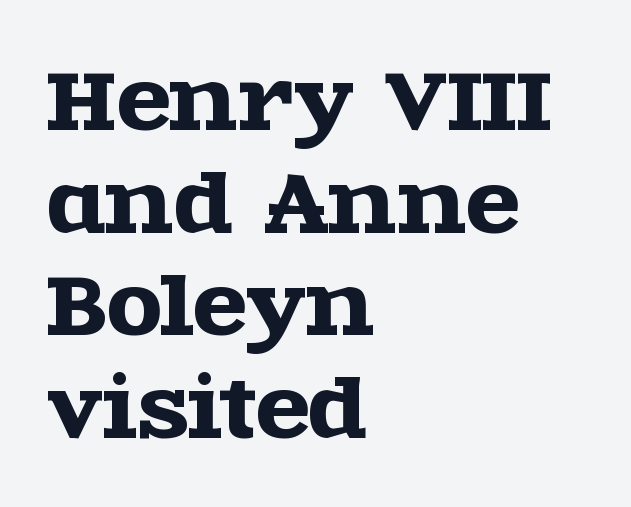
Tall strokes in this sample are plumb rather than angled. Nothing unusual about the tracking: characters are spaced as the font intends. This sample has the flowing, uneven cadence of proportional lettering. The leading is moderate, giving the passage an even texture. The ragged edge is on the right, which tells us the setting is flush left. Observe the serifs anchoring each vertical stroke in this sample.
